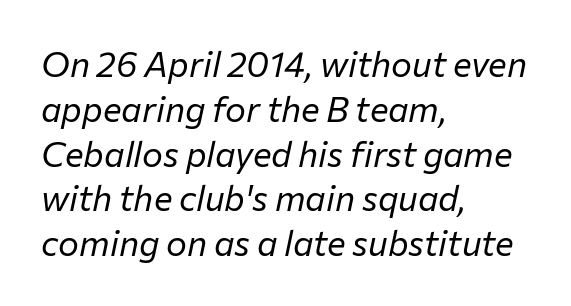
The face looks like a standard text weight, possibly lighter. Every character sits at an angle, as italics do. The rows are spaced the way most documents space them. The letterforms sit shoulder to shoulder at normal distance.
